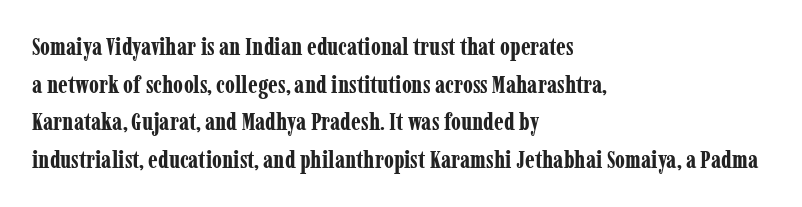
Q: Is the text bold? A: Yes.
Q: Is the text italic (slanted)? A: No, it is upright.
Q: Is the text underlined? A: No.
Q: How is the paragraph aligned? A: Left-aligned.
Q: Is the spacing between letters normal or unusually wide? A: Normal.
Q: Is the spacing between lines tight, normal or loose? A: Normal.
